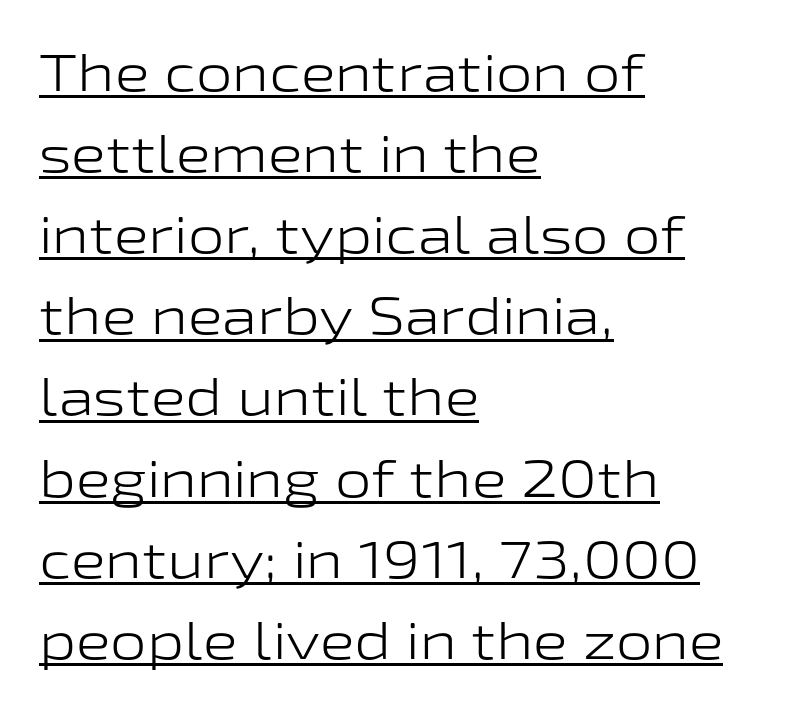
Q: Is the text bold? A: No.
Q: Is the text italic (slanted)? A: No, it is upright.
Q: Is the typeface a serif or a sans-serif typeface? A: Sans-serif.
Q: Is the text underlined? A: Yes.
Q: How is the paragraph aligned? A: Left-aligned.
Q: Is the spacing between letters normal or unusually wide? A: Normal.
Q: Is the spacing between lines tight, normal or loose? A: Normal.
Q: Width (condensed, normal, or wide)? A: Wide.
Q: Stroke contrast? A: Low.
Q: x-height? A: Medium.
Q: Monospaced? A: No.
